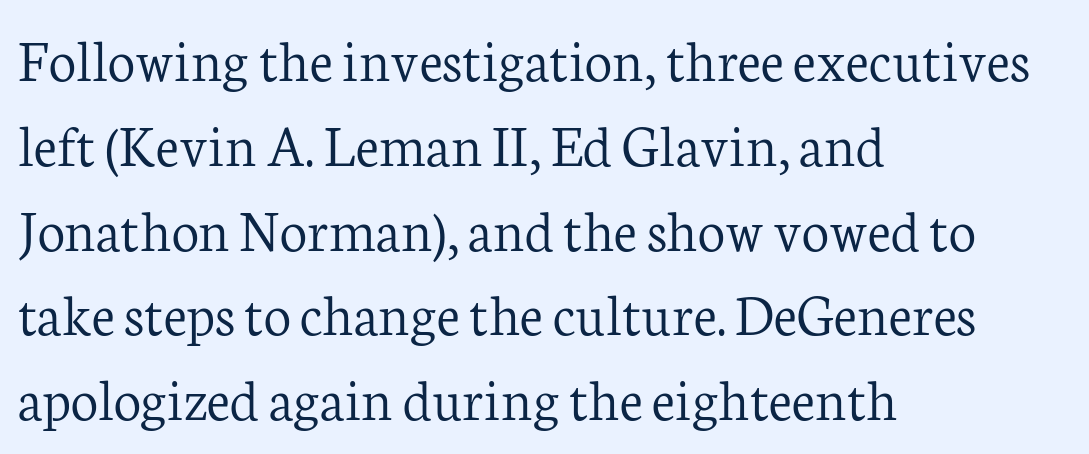
{"serif": "yes", "italic": "no", "bold": "no", "weight": "light", "width": "normal", "stroke_contrast": "low", "x_height": "medium", "monospaced": "no", "underline": "no", "align": "left", "line_spacing": "normal", "line_spacing_ratio": 1.39, "letter_spacing": "normal", "letter_spacing_em": 0.0, "glyph_px": 61}
